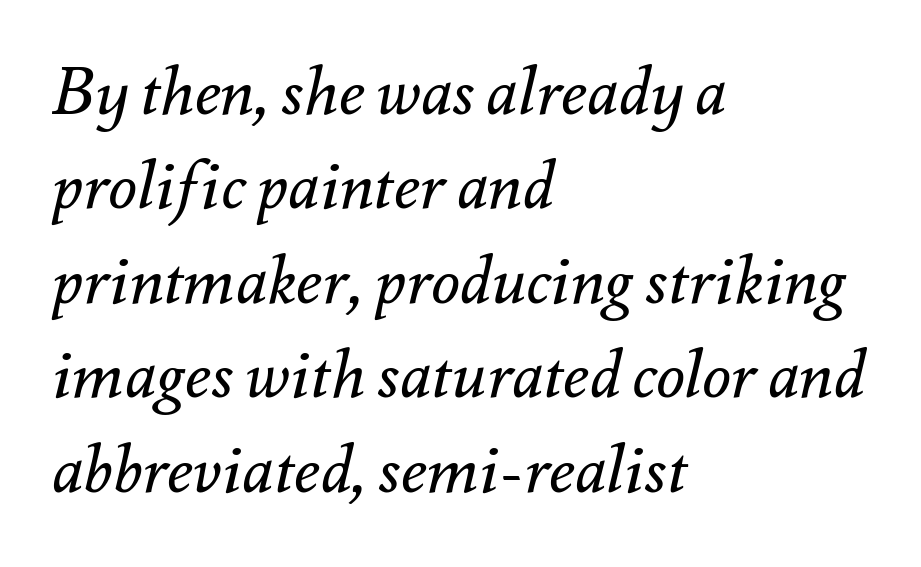
{"italic": "yes", "lean": "right", "slant_degrees": 12, "bold": "no", "weight": "regular", "width": "normal", "stroke_contrast": "medium", "x_height": "small", "monospaced": "no", "underline": "no", "align": "left", "line_spacing": "normal", "line_spacing_ratio": 1.43, "letter_spacing": "normal", "letter_spacing_em": 0.0, "glyph_px": 66}
